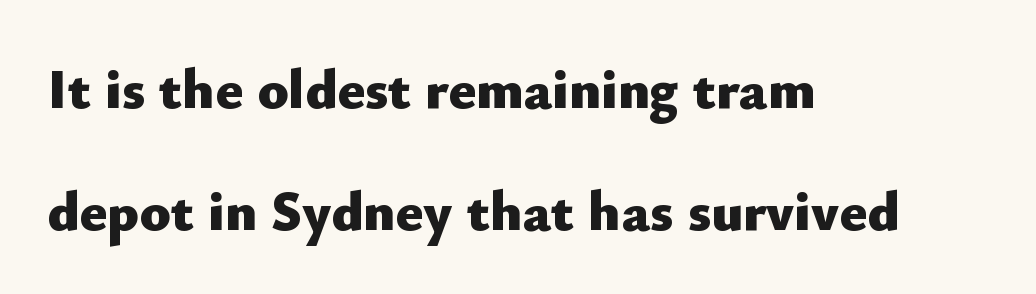
Q: Is the text bold? A: Yes.
Q: Is the text italic (slanted)? A: No, it is upright.
Q: Is the typeface a serif or a sans-serif typeface? A: Sans-serif.
Q: Is the text underlined? A: No.
Q: How is the paragraph aligned? A: Left-aligned.
Q: Is the spacing between letters normal or unusually wide? A: Normal.
Q: Is the spacing between lines tight, normal or loose? A: Loose.
Q: Width (condensed, normal, or wide)? A: Normal.
Q: Stroke contrast? A: Low.
Q: x-height? A: Small.
Q: Monospaced? A: No.
